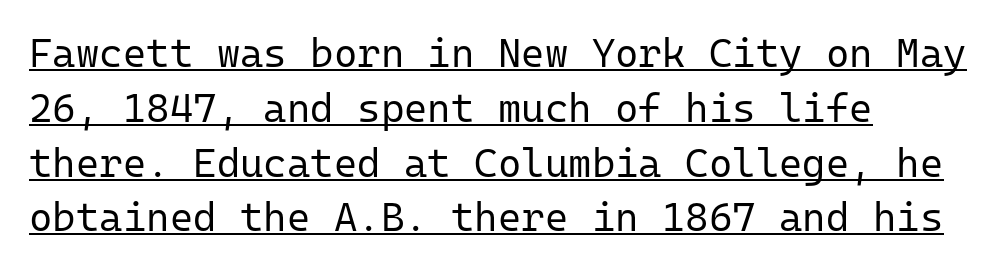
The image shows 40 px regular-weight sans-serif type, upright, monospaced; set left-aligned, normal line spacing (1.37x), normal letter spacing, underlined; low stroke contrast and a medium x-height.
